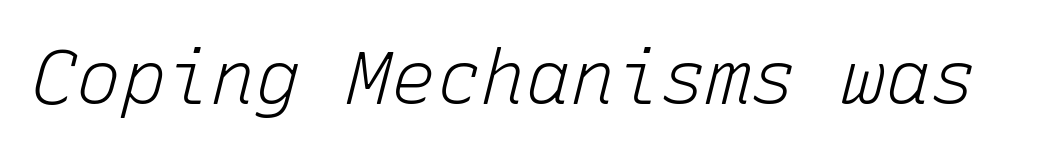
{"italic": "yes", "lean": "right", "slant_degrees": 15, "bold": "no", "weight": "light", "width": "normal", "stroke_contrast": "low", "x_height": "medium", "monospaced": "yes", "underline": "no", "letter_spacing": "normal", "letter_spacing_em": 0.0, "glyph_px": 75}
